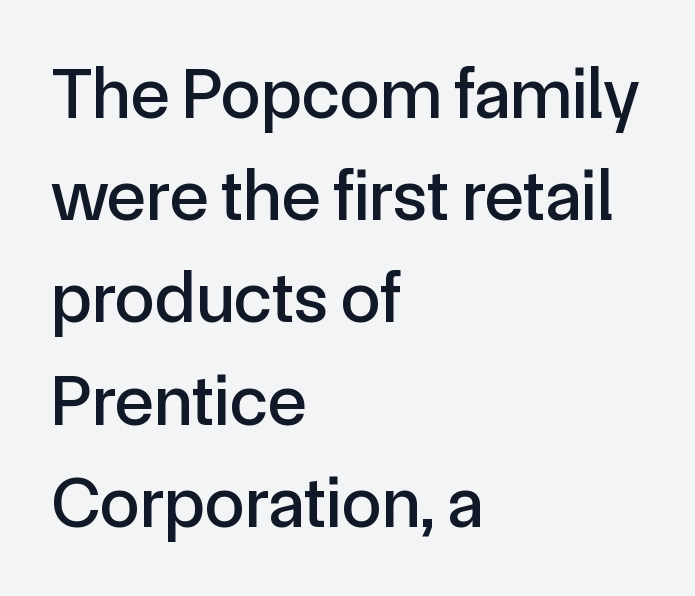
{"serif": "no", "italic": "no", "width": "normal", "x_height": "medium", "monospaced": "no", "underline": "no", "align": "left", "line_spacing": "normal", "line_spacing_ratio": 1.42, "letter_spacing": "normal", "letter_spacing_em": 0.0, "glyph_px": 72}
